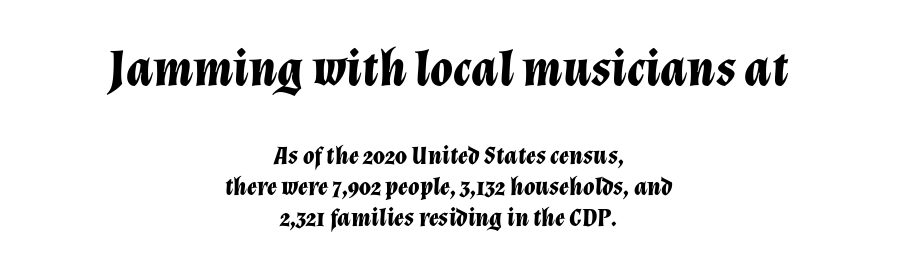
Looks like regular typesetting: each glyph gets only the width it needs. The lines are quadded center. The font is running at its bold setting. Whoever set this made the first block the dominant, larger element. Is the type slanted? Yes — the strokes lean at a clear angle. What stands out about the letter spacing? Nothing — it is the standard amount.
